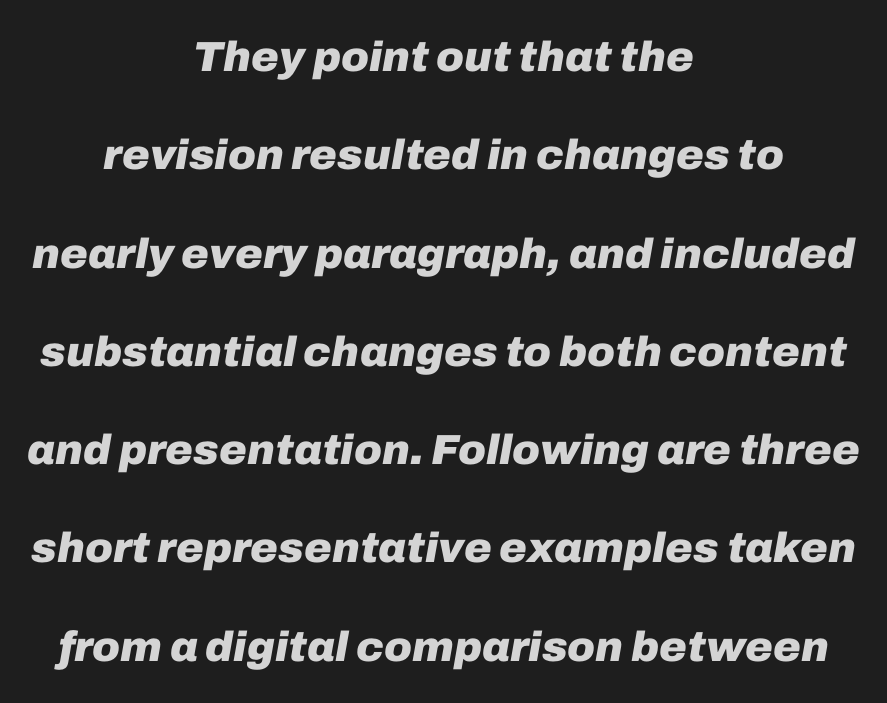
This is oblique type, the kind used for emphasis or titles. The horizontal fit of the characters is conventional and even. One-word summary of the alignment: center. Summary of weight: heavy, a full bold. How would I describe the line gaps? Wide and relaxed. The words here are not underlined.
